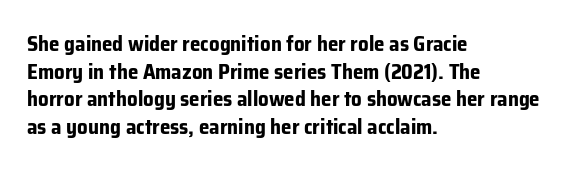
{"italic": "no", "bold": "yes", "underline": "no", "align": "left", "line_spacing": "normal", "line_spacing_ratio": 1.31, "letter_spacing": "normal", "letter_spacing_em": 0.0, "glyph_px": 21}
